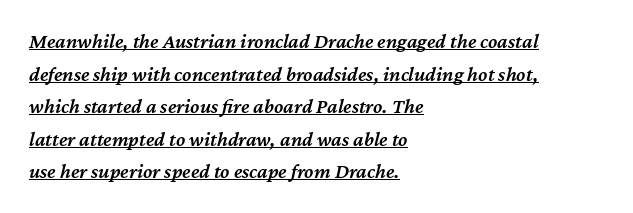
Q: Is the text bold? A: Semi-bold.
Q: Is the text italic (slanted)? A: Yes, it leans right by about 12 degrees.
Q: Is the text underlined? A: Yes.
Q: How is the paragraph aligned? A: Left-aligned.
Q: Is the spacing between letters normal or unusually wide? A: Normal.
Q: Is the spacing between lines tight, normal or loose? A: Normal.
